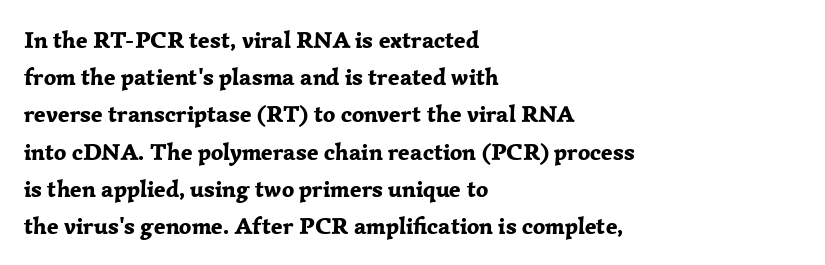
The image shows 24 px bold type, upright; set left-aligned, normal line spacing (1.55x), normal letter spacing, not underlined.
